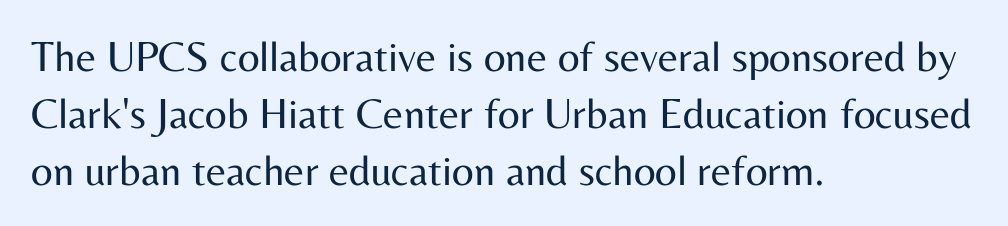
The image shows 43 px regular-weight sans-serif type, upright; set left-aligned, normal line spacing (1.32x), normal letter spacing, not underlined; medium stroke contrast and a medium x-height.
